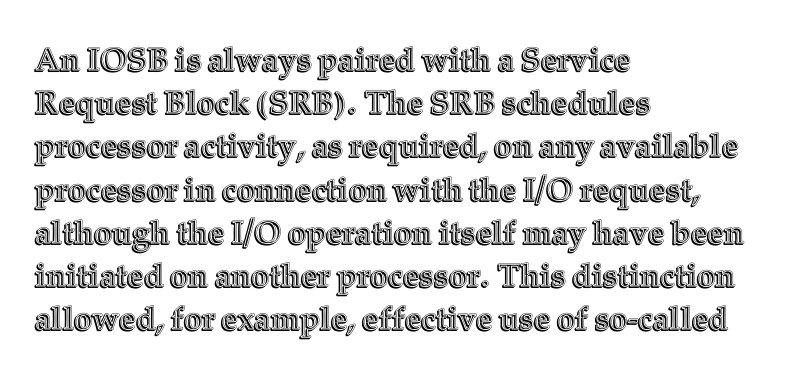
The image shows 32 px text type, upright; set left-aligned, normal line spacing (1.35x), normal letter spacing, not underlined; a medium x-height.
